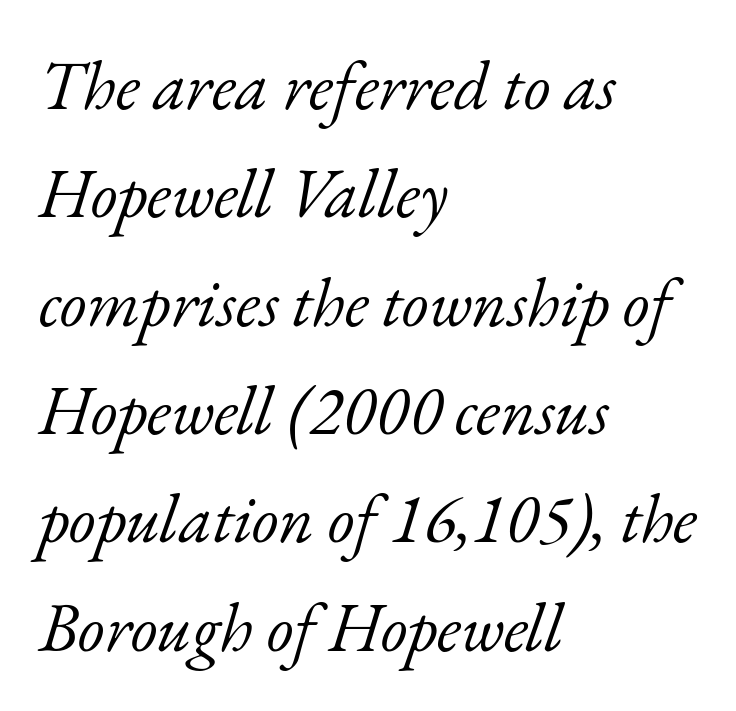
Q: Is the text bold? A: No.
Q: Is the text italic (slanted)? A: Yes, it leans right by about 17 degrees.
Q: Is the typeface a serif or a sans-serif typeface? A: Serif.
Q: Is the text underlined? A: No.
Q: How is the paragraph aligned? A: Left-aligned.
Q: Is the spacing between letters normal or unusually wide? A: Normal.
Q: Is the spacing between lines tight, normal or loose? A: Normal.
Q: Width (condensed, normal, or wide)? A: Normal.
Q: Stroke contrast? A: Low.
Q: x-height? A: Small.
Q: Monospaced? A: No.
